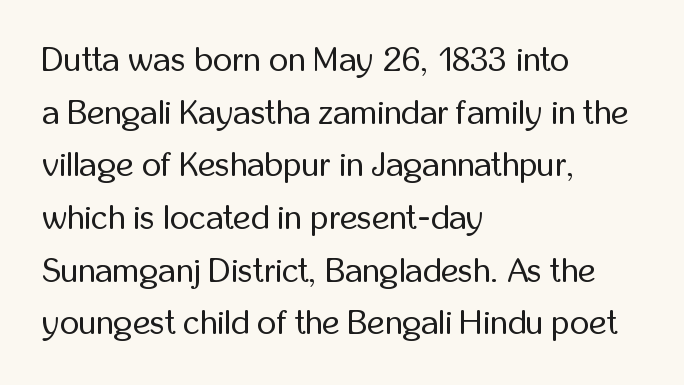
The image shows 34 px regular-weight, condensed sans-serif type, upright; set left-aligned, normal line spacing (1.55x), normal letter spacing, not underlined; low stroke contrast and a medium x-height.
